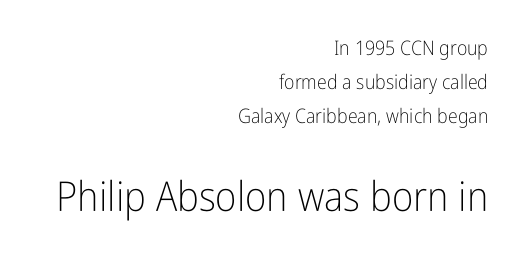
Notice how the passage keeps a crisp vertical edge on the right only. A typesetter would call this proportional, since set widths differ per character. Every character sits straight up, as roman type does. Vertically, the passage feels balanced, rows spaced as you'd expect.
